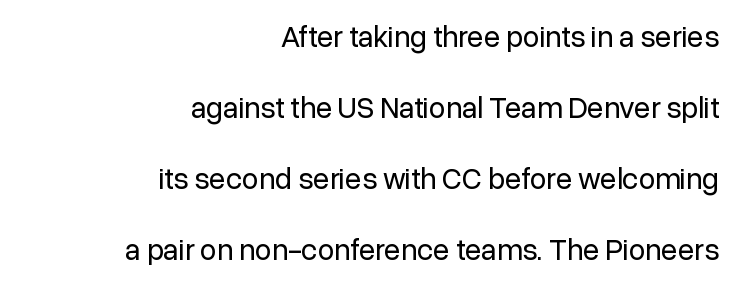
{"serif": "no", "italic": "no", "bold": "no", "weight": "regular", "width": "normal", "stroke_contrast": "low", "x_height": "medium", "monospaced": "no", "underline": "no", "align": "right", "line_spacing": "loose", "line_spacing_ratio": 2.37, "letter_spacing": "normal", "letter_spacing_em": 0.0, "glyph_px": 30}
